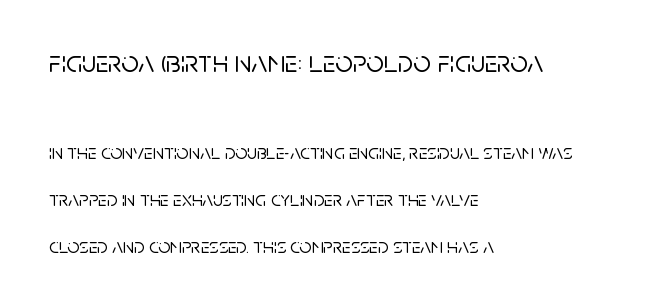
Horizontally, the lines are justified to the leading edge only. Caption: upper text group enlarged, lower text group reduced. Rule under the text: the space is simply empty. Is there any slant? The stems are plumb. The letters carry no serifs — their stems end cleanly without finishing strokes.
